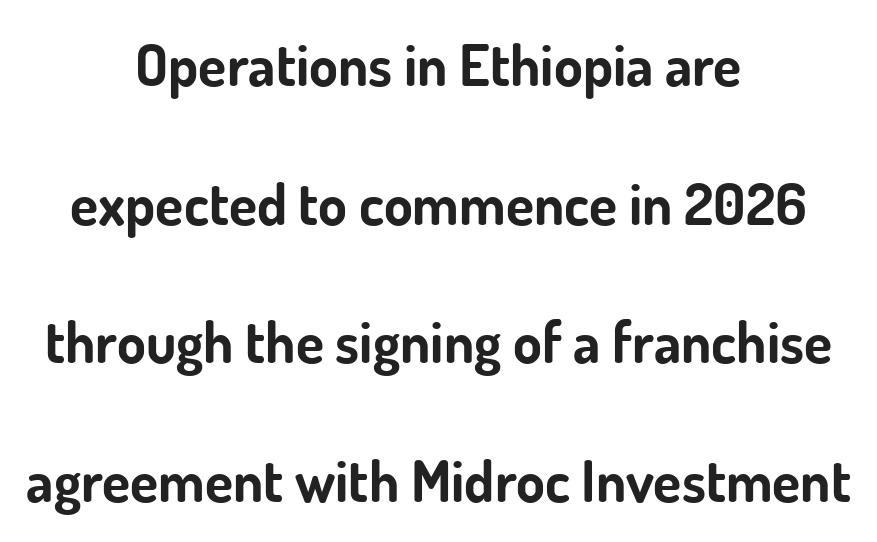
{"serif": "no", "italic": "no", "bold": "yes", "weight": "bold", "width": "normal", "stroke_contrast": "low", "x_height": "small", "monospaced": "no", "underline": "no", "align": "center", "line_spacing": "loose", "line_spacing_ratio": 2.39, "letter_spacing": "normal", "letter_spacing_em": 0.0, "glyph_px": 58}
